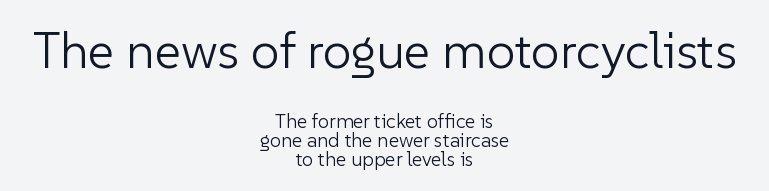
Each letter's strokes conclude bluntly, with no projecting serifs. Casual observation: everything's sitting right in the middle. The passage shown has conventional tracking throughout. In terms of leading, this rendering errs on the cramped side. Only glyphs here, with clear space below each row. Weight class: somewhere from thin through regular.
